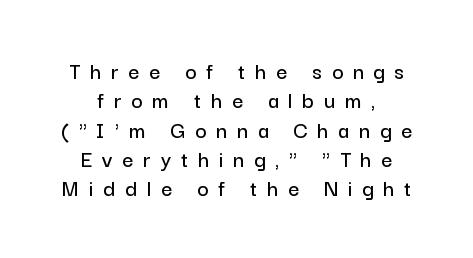
The image shows 24 px text type, upright; set centered, line spacing 1.22x, unusually wide letter spacing (+0.41 em), not underlined.
